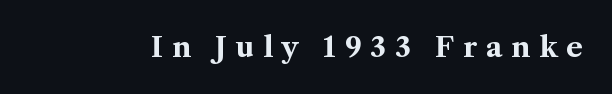
The image shows 28 px bold serif type, upright; set unusually wide letter spacing (+0.31 em), not underlined; medium stroke contrast and a medium x-height.
